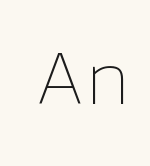
The image shows 76 px thin type, upright; set normal letter spacing, not underlined; low stroke contrast and a medium x-height.
